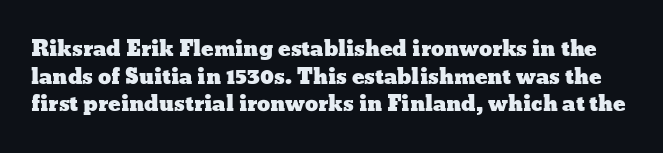
The image shows 21 px text type, upright; set normal line spacing (1.32x), normal letter spacing, not underlined.
